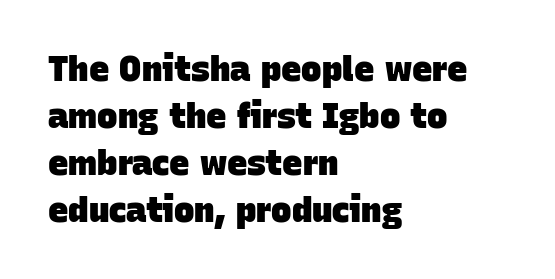
The image shows 34 px heavy sans-serif type; set left-aligned, normal line spacing (1.38x), normal letter spacing, not underlined; low stroke contrast and a large x-height.
